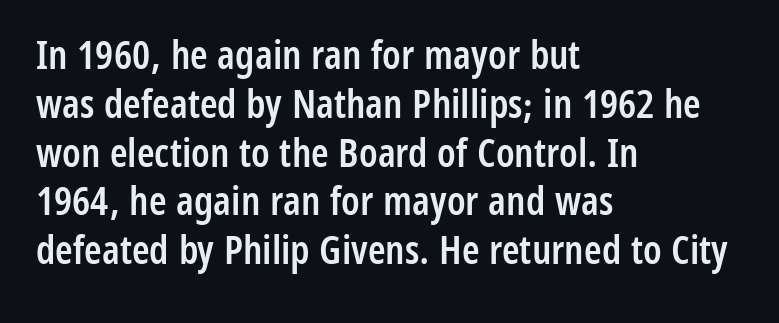
Q: Is the text bold? A: Semi-bold.
Q: Is the text italic (slanted)? A: No, it is upright.
Q: Is the typeface a serif or a sans-serif typeface? A: Sans-serif.
Q: Is the text underlined? A: No.
Q: How is the paragraph aligned? A: Left-aligned.
Q: Is the spacing between letters normal or unusually wide? A: Normal.
Q: Width (condensed, normal, or wide)? A: Condensed.
Q: Stroke contrast? A: Low.
Q: x-height? A: Medium.
Q: Monospaced? A: No.
